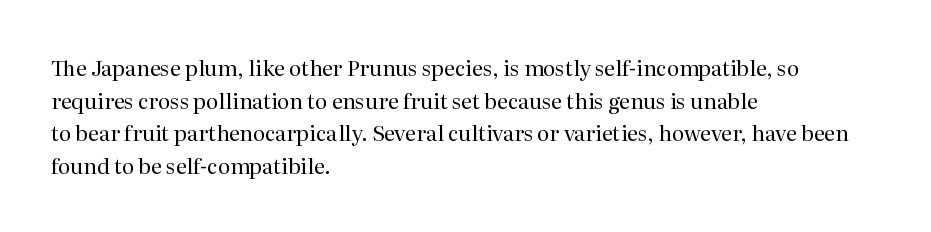
{"italic": "no", "bold": "no", "underline": "no", "align": "left", "line_spacing": "normal", "line_spacing_ratio": 1.55, "letter_spacing": "normal", "letter_spacing_em": 0.0, "glyph_px": 21}
